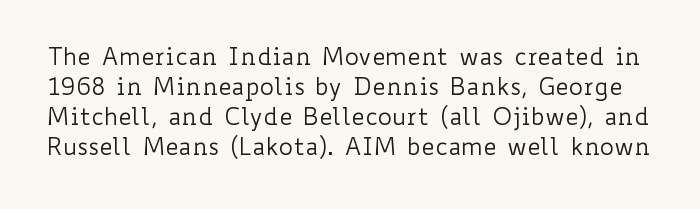
The image shows 24 px text type, upright; set normal line spacing (1.25x), normal letter spacing, not underlined.
